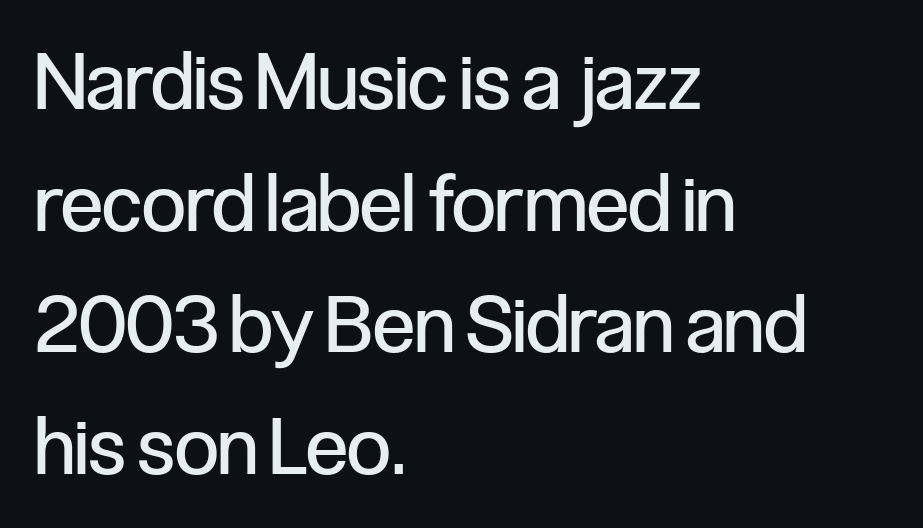
The image shows 79 px regular-weight, condensed sans-serif type, upright; set left-aligned, normal line spacing (1.54x), normal letter spacing, not underlined; low stroke contrast and a medium x-height.
